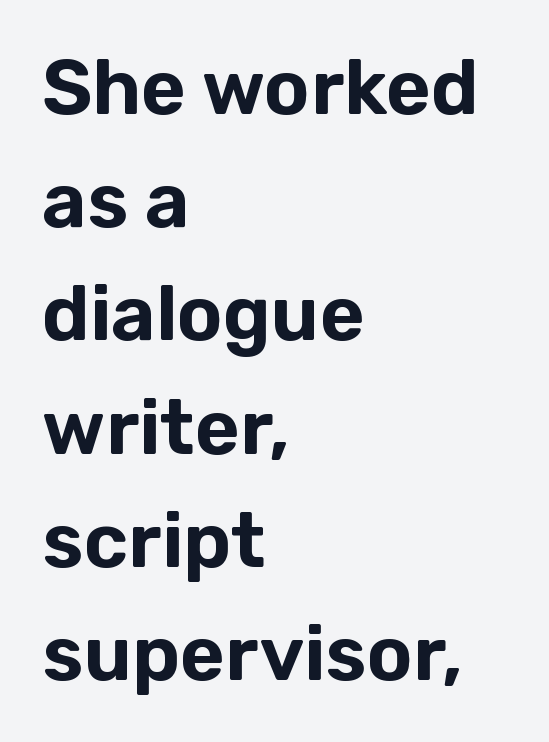
This sample uses a sans-serif face. Reading down the block, your eye returns to a fixed left position each line. The passage shown has conventional tracking throughout. These lines were composed using upright roman letters. Type without underlining. Baseline-to-baseline distance is the conventional proportion of letter height.
